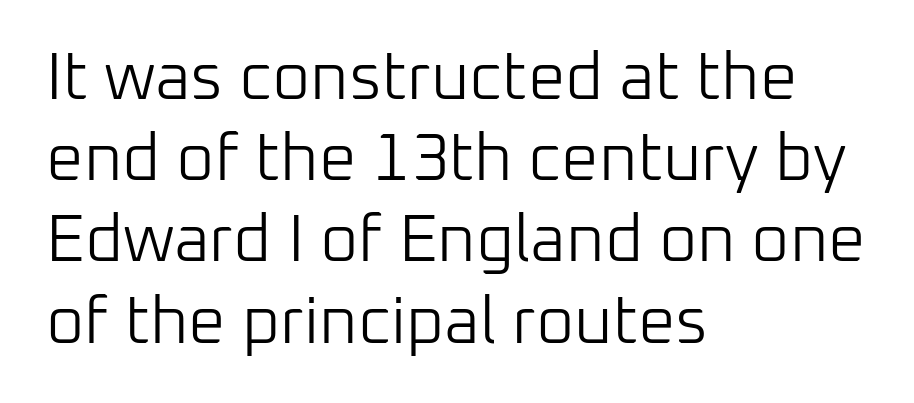
The image shows 66 px light sans-serif type, upright; set left-aligned, line spacing 1.23x, normal letter spacing, not underlined; low stroke contrast and a medium x-height.
